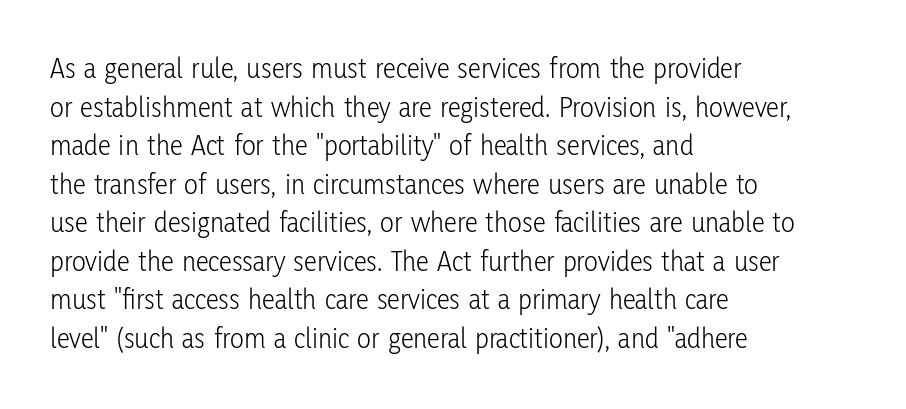
Q: Is the text bold? A: No.
Q: Is the text italic (slanted)? A: No, it is upright.
Q: Is the typeface a serif or a sans-serif typeface? A: Sans-serif.
Q: Is the text underlined? A: No.
Q: How is the paragraph aligned? A: Left-aligned.
Q: Is the spacing between letters normal or unusually wide? A: Normal.
Q: Is the spacing between lines tight, normal or loose? A: Normal.
Q: Width (condensed, normal, or wide)? A: Condensed.
Q: Stroke contrast? A: Low.
Q: x-height? A: Medium.
Q: Monospaced? A: No.
